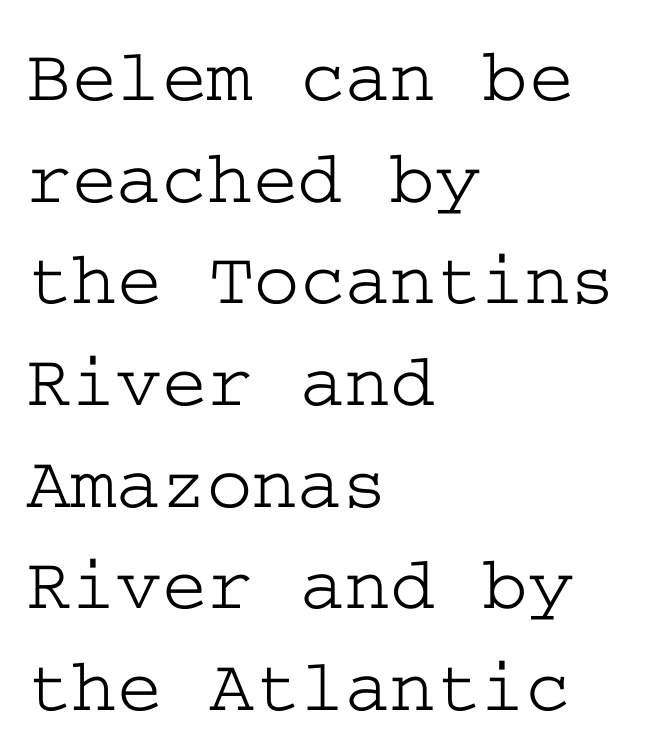
The image shows 77 px wide serif type, upright; set left-aligned, normal line spacing (1.32x), normal letter spacing, not underlined; low stroke contrast and a medium x-height.
